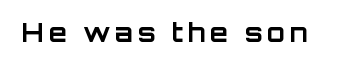
{"italic": "no", "bold": "yes", "underline": "no", "glyph_px": 26}
